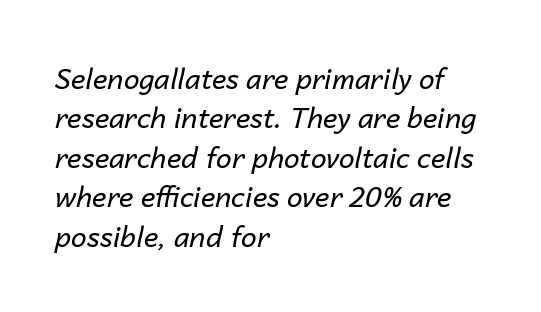
Looks like regular typesetting: each glyph gets only the width it needs. This sample is left-justified, so line endings fall wherever the words run out. Counters stay open thanks to moderate or lighter strokes. Italic: yes, the glyphs are oblique.
